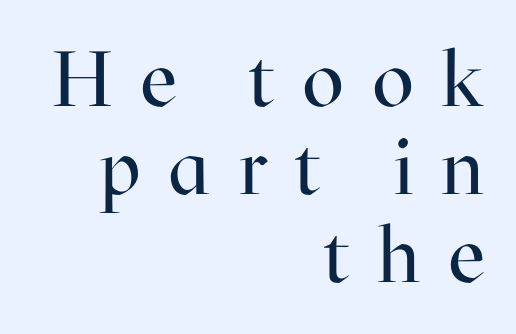
{"serif": "yes", "italic": "no", "bold": "no", "weight": "regular", "width": "normal", "stroke_contrast": "high", "x_height": "medium", "monospaced": "no", "underline": "no", "align": "right", "line_spacing": "tight", "line_spacing_ratio": 1.13, "letter_spacing": "wide", "letter_spacing_em": 0.35, "glyph_px": 78}
